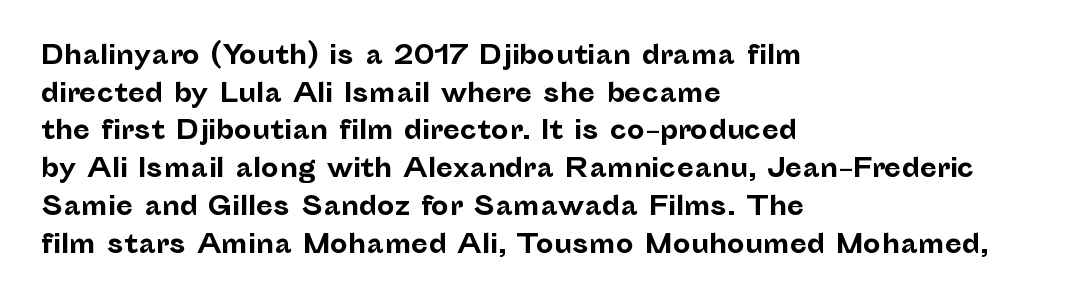
Students, note that the glyphs here touch the page at normal intervals. The vertical gap from one line to the next is medium. The lettering stays uniformly vertical, giving the passage a roman look. The lines are quadded left. Heft: maximum for text — a bold. Type without underlining.
